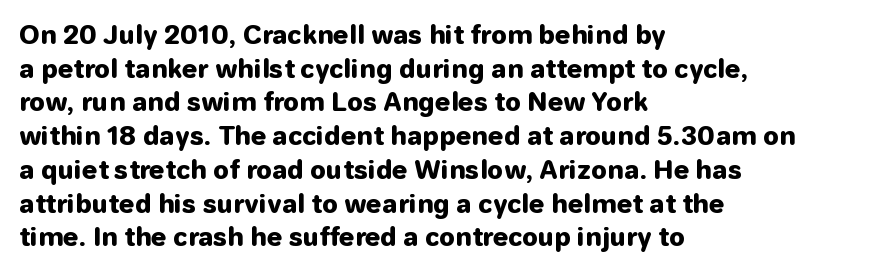
The image shows 25 px bold type, upright; set left-aligned, normal line spacing (1.35x), normal letter spacing, not underlined.
